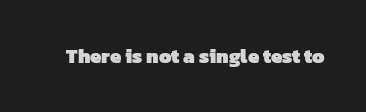
{"bold": "yes", "underline": "no", "letter_spacing": "normal", "letter_spacing_em": 0.0, "glyph_px": 20}
